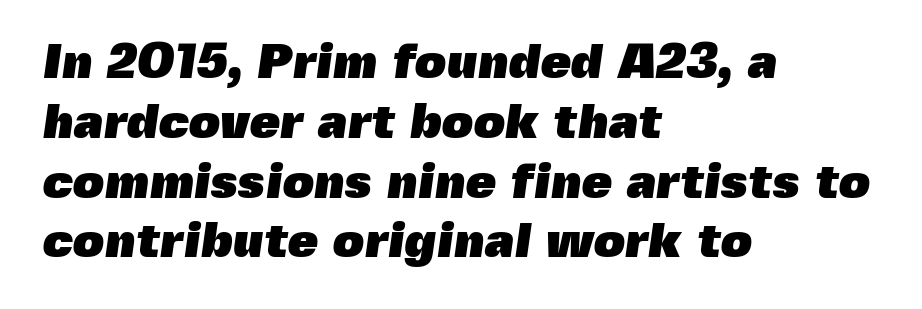
{"serif": "no", "bold": "yes", "weight": "heavy", "width": "normal", "x_height": "medium", "monospaced": "no", "underline": "no", "align": "left", "line_spacing_ratio": 1.22, "letter_spacing": "normal", "letter_spacing_em": 0.0, "glyph_px": 49}
